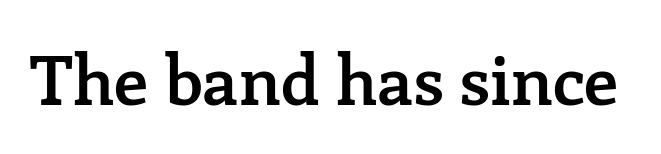
{"serif": "yes", "italic": "no", "bold": "semi", "weight": "semibold", "width": "normal", "stroke_contrast": "low", "x_height": "medium", "monospaced": "no", "underline": "no", "letter_spacing": "normal", "letter_spacing_em": 0.0, "glyph_px": 69}
